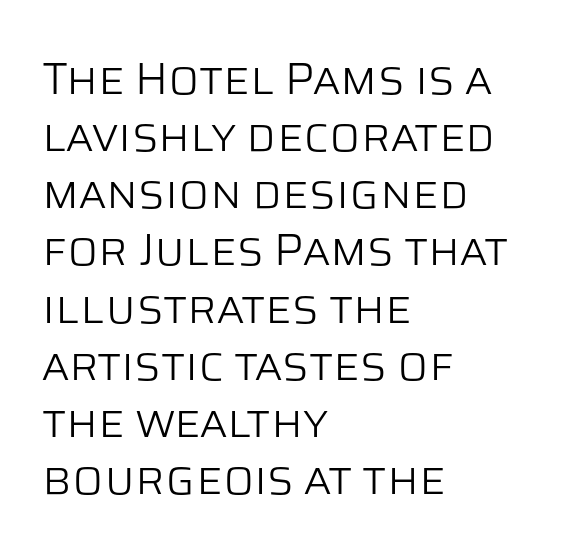
Q: Is the text bold? A: No.
Q: Is the text italic (slanted)? A: No, it is upright.
Q: Is the typeface a serif or a sans-serif typeface? A: Sans-serif.
Q: Is the text underlined? A: No.
Q: How is the paragraph aligned? A: Left-aligned.
Q: Is the spacing between letters normal or unusually wide? A: Normal.
Q: Is the spacing between lines tight, normal or loose? A: Normal.
Q: Width (condensed, normal, or wide)? A: Normal.
Q: Stroke contrast? A: Low.
Q: x-height? A: Large.
Q: Monospaced? A: No.
